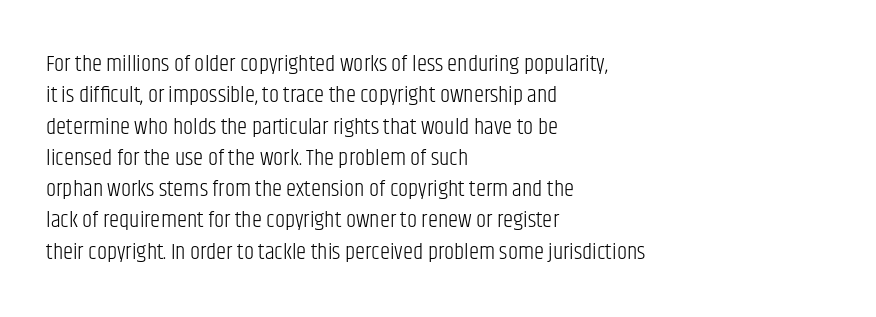
{"italic": "no", "bold": "no", "underline": "no", "align": "left", "line_spacing": "normal", "line_spacing_ratio": 1.36, "letter_spacing": "normal", "letter_spacing_em": 0.0, "glyph_px": 23}
